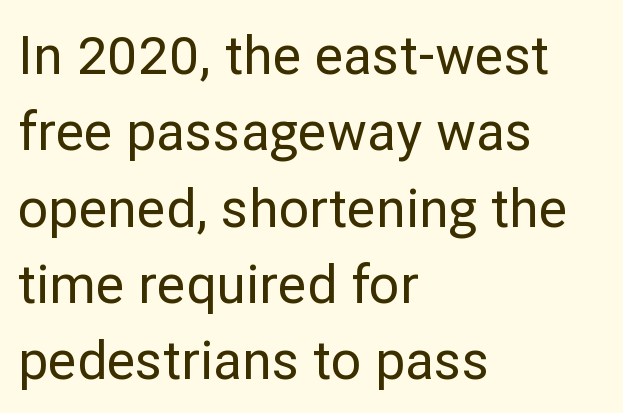
Q: Is the text italic (slanted)? A: No, it is upright.
Q: Is the typeface a serif or a sans-serif typeface? A: Sans-serif.
Q: Is the text underlined? A: No.
Q: How is the paragraph aligned? A: Left-aligned.
Q: Is the spacing between letters normal or unusually wide? A: Normal.
Q: Is the spacing between lines tight, normal or loose? A: Normal.
Q: Width (condensed, normal, or wide)? A: Normal.
Q: Stroke contrast? A: Low.
Q: x-height? A: Medium.
Q: Monospaced? A: No.
